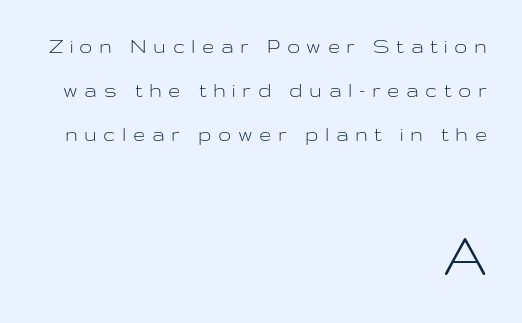
Q: Is the text bold? A: No.
Q: Is the text italic (slanted)? A: No, it is upright.
Q: Is the typeface a serif or a sans-serif typeface? A: Sans-serif.
Q: Is the text underlined? A: No.
Q: How is the paragraph aligned? A: Right-aligned.
Q: Is the spacing between letters normal or unusually wide? A: Unusually wide.
Q: Is the spacing between lines tight, normal or loose? A: Loose.
Q: Which block of text is set in a larger size, the first (top) or the second (bottom)? A: The second (bottom) one.
Q: Width (condensed, normal, or wide)? A: Wide.
Q: Stroke contrast? A: Low.
Q: x-height? A: Medium.
Q: Monospaced? A: No.
